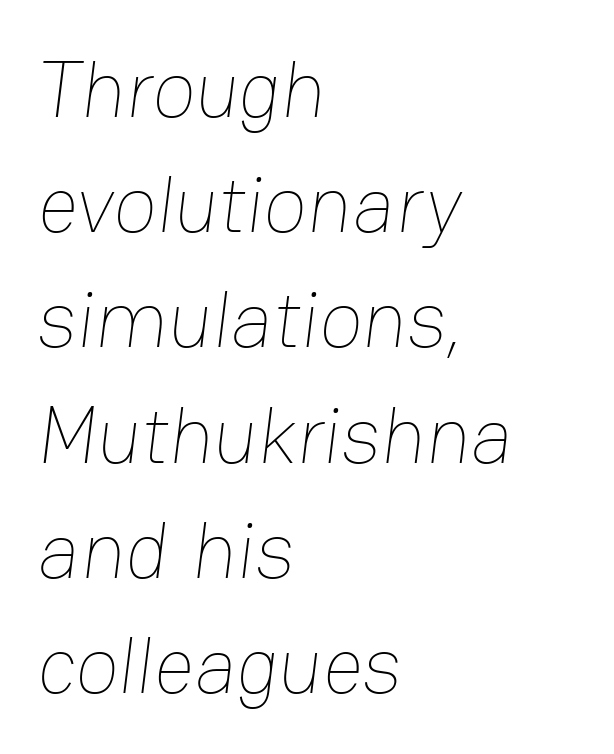
{"bold": "no", "weight": "thin", "width": "normal", "stroke_contrast": "low", "x_height": "medium", "monospaced": "no", "underline": "no", "align": "left", "line_spacing": "normal", "line_spacing_ratio": 1.44, "letter_spacing": "normal", "letter_spacing_em": 0.0, "glyph_px": 80}
